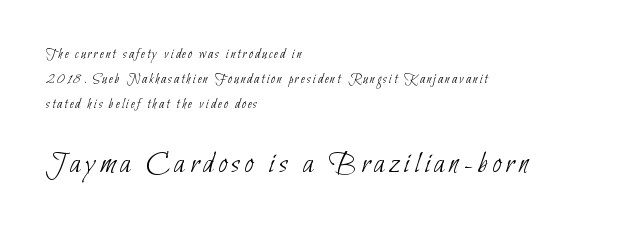
{"serif": "no", "bold": "no", "weight": "thin", "width": "condensed", "stroke_contrast": "low", "x_height": "small", "monospaced": "no", "underline": "no", "align": "left", "line_spacing_ratio": 1.77, "larger_block": "second", "size_ratio": 2.21, "glyph_px": 31}
